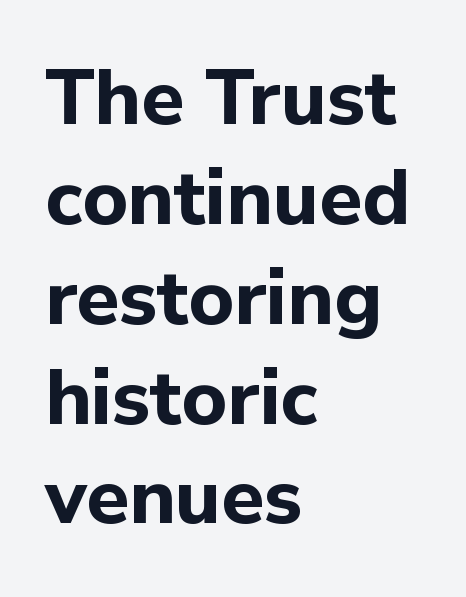
The face used here is a sans, in the tradition of grotesques and geometrics. Bare-footed words on every line. As a designer I'd log this as weight 700, bold. The ragged edge is on the right, which tells us the setting is flush left. Compared with typical body copy, the letter spacing here is the same. The letters advance in unequal steps, a hallmark of proportional type.
